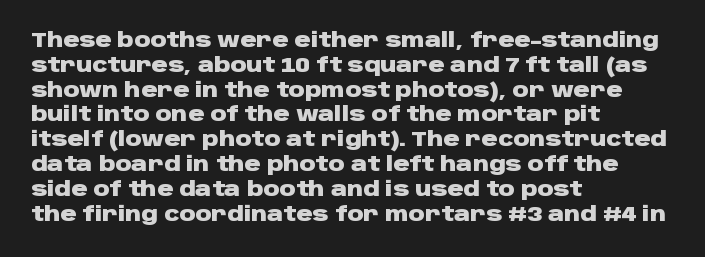
Q: Is the text bold? A: Yes.
Q: Is the text italic (slanted)? A: No, it is upright.
Q: Is the text underlined? A: No.
Q: How is the paragraph aligned? A: Left-aligned.
Q: Is the spacing between letters normal or unusually wide? A: Normal.
